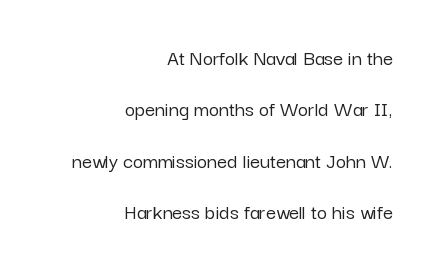
The image shows 22 px text type, upright; set right-aligned, loose line spacing (2.33x), normal letter spacing, not underlined.
